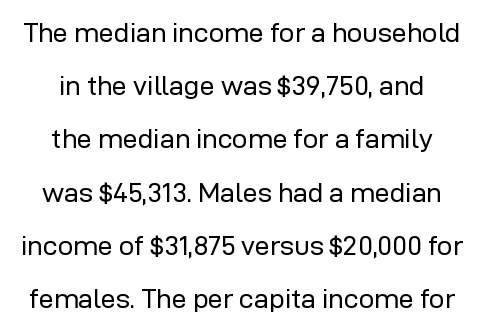
The image shows 27 px text type, upright; set centered, loose line spacing (1.97x), normal letter spacing, not underlined.
